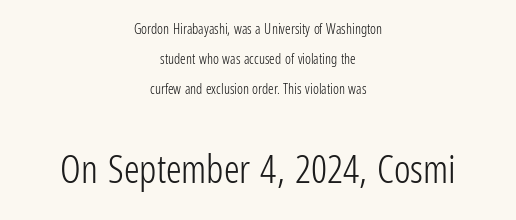
The image shows 39 px light, condensed sans-serif type, upright; set centered, loose line spacing (2.16x), normal letter spacing, not underlined; the second (bottom) block is 2.79x larger; low stroke contrast and a medium x-height.
